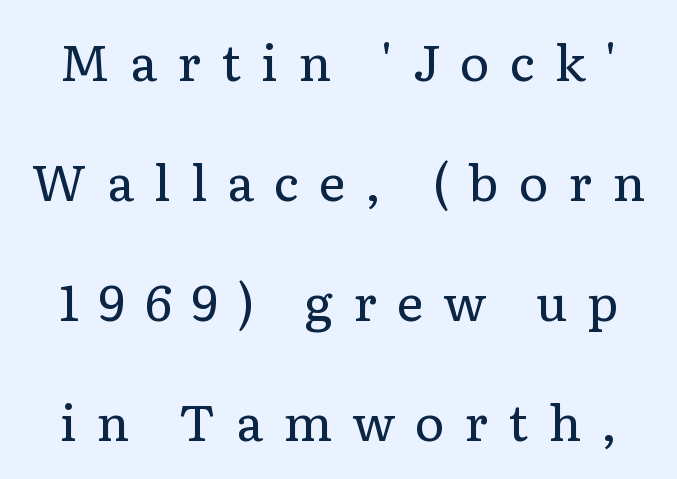
Q: Is the text bold? A: No.
Q: Is the text italic (slanted)? A: No, it is upright.
Q: Is the typeface a serif or a sans-serif typeface? A: Serif.
Q: Is the text underlined? A: No.
Q: Is the spacing between letters normal or unusually wide? A: Unusually wide.
Q: Is the spacing between lines tight, normal or loose? A: Loose.
Q: Width (condensed, normal, or wide)? A: Normal.
Q: Stroke contrast? A: Low.
Q: x-height? A: Medium.
Q: Monospaced? A: No.
